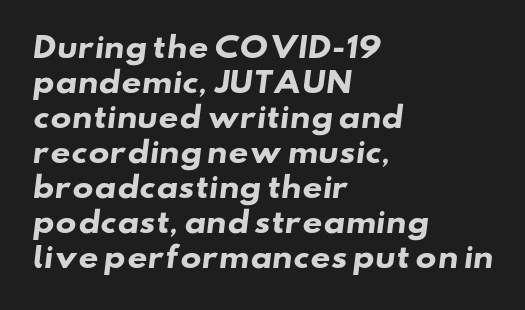
Q: Is the text bold? A: Yes.
Q: Is the typeface a serif or a sans-serif typeface? A: Sans-serif.
Q: Is the text underlined? A: No.
Q: How is the paragraph aligned? A: Left-aligned.
Q: Is the spacing between letters normal or unusually wide? A: Normal.
Q: Is the spacing between lines tight, normal or loose? A: Normal.
Q: Width (condensed, normal, or wide)? A: Wide.
Q: Stroke contrast? A: Low.
Q: x-height? A: Small.
Q: Monospaced? A: No.
